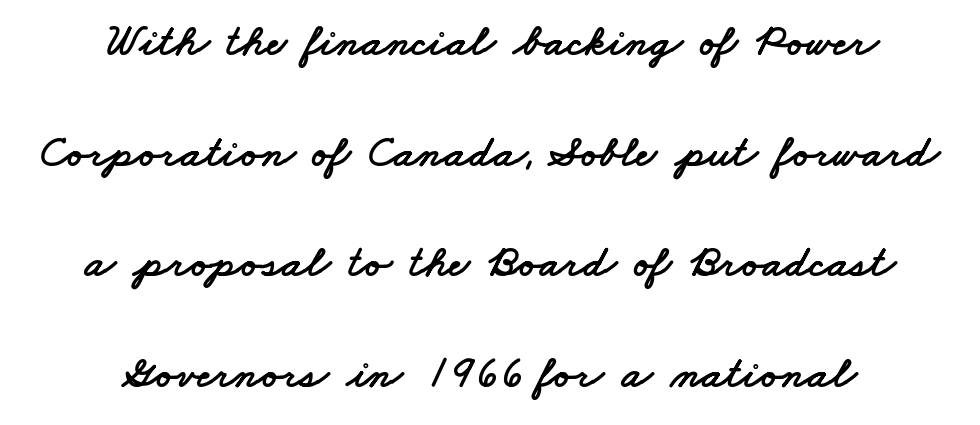
The image shows 45 px wide sans-serif type; set centered, loose line spacing (2.46x), normal letter spacing, not underlined; low stroke contrast and a small x-height.
